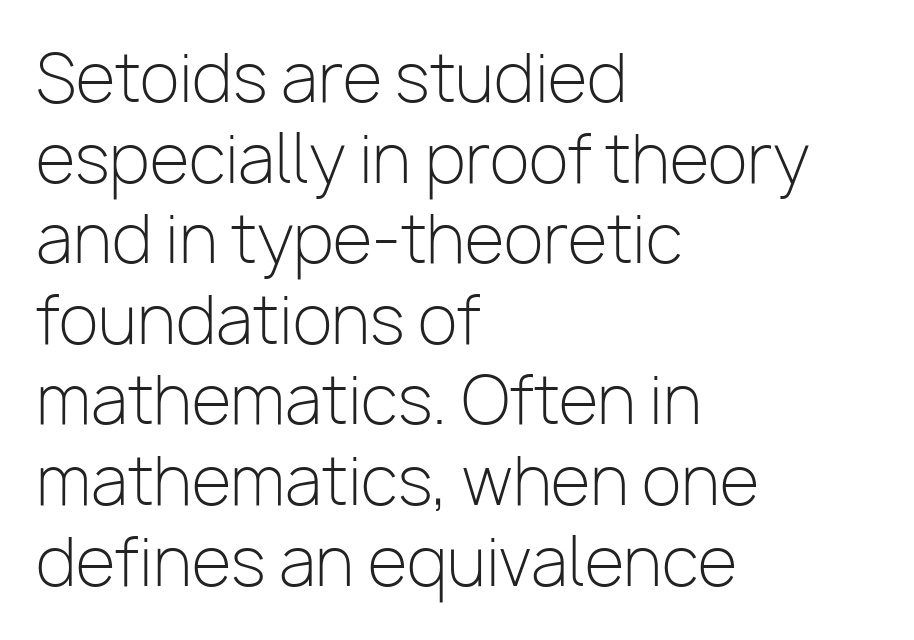
{"serif": "no", "italic": "no", "bold": "no", "weight": "light", "width": "normal", "stroke_contrast": "low", "x_height": "medium", "monospaced": "no", "underline": "no", "align": "left", "line_spacing_ratio": 1.24, "letter_spacing": "normal", "letter_spacing_em": 0.0, "glyph_px": 65}
